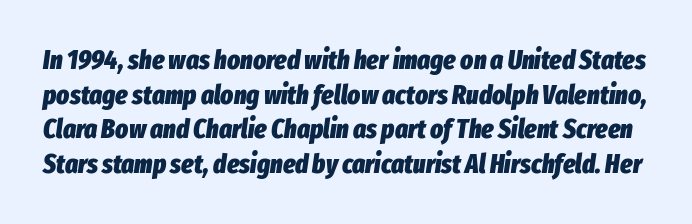
The horizontal fit of the characters is conventional and even. Descenders are the only things crossing below the line. Observe the lean: these are italic letterforms. Heft: maximum for text — a bold.
